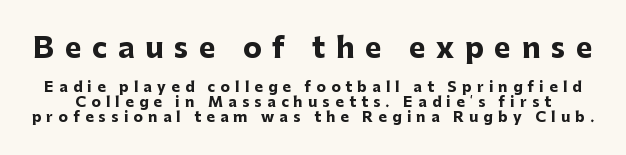
Tracking value appears strongly positive — letters spread wide. The lettering holds an erect, upright posture throughout. Clear beneath every line of the passage. Weight check: bold — yes, fully.
